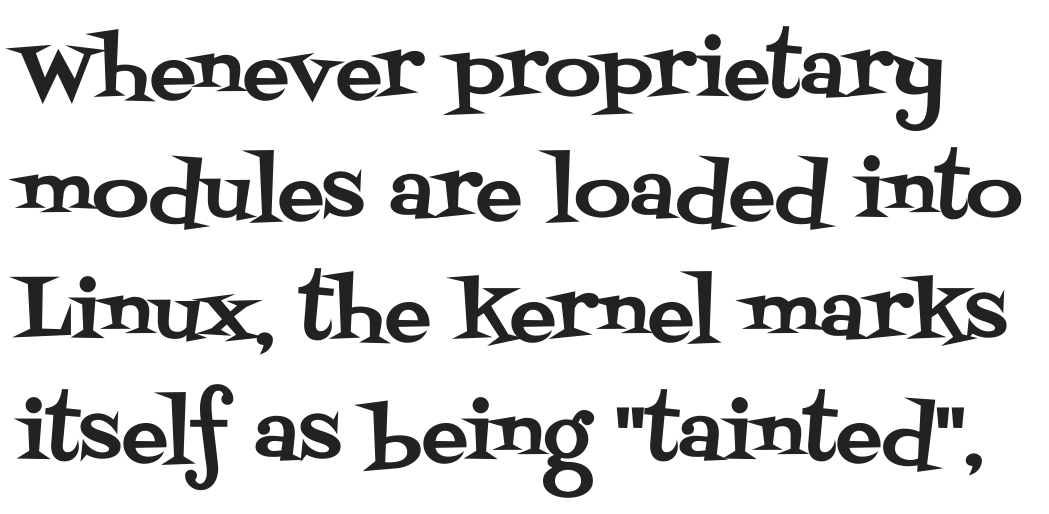
Q: Is the text italic (slanted)? A: No, it is upright.
Q: Is the typeface a serif or a sans-serif typeface? A: Serif.
Q: Is the text underlined? A: No.
Q: Is the spacing between letters normal or unusually wide? A: Normal.
Q: Is the spacing between lines tight, normal or loose? A: Normal.
Q: Width (condensed, normal, or wide)? A: Normal.
Q: Stroke contrast? A: Medium.
Q: x-height? A: Large.
Q: Monospaced? A: No.
